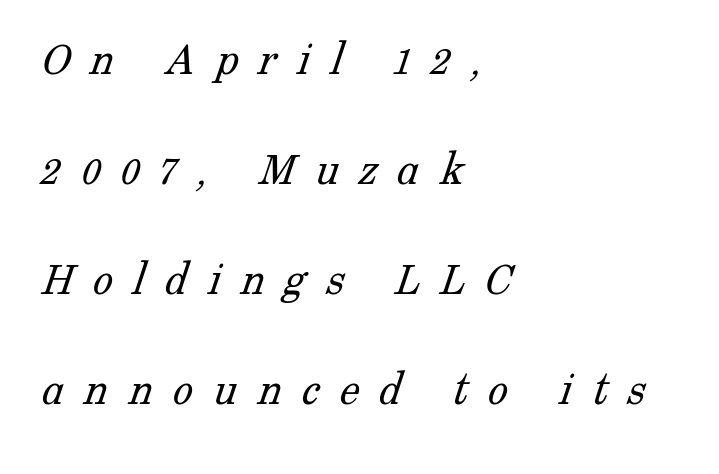
Q: Is the text bold? A: No.
Q: Is the typeface a serif or a sans-serif typeface? A: Serif.
Q: Is the text underlined? A: No.
Q: How is the paragraph aligned? A: Left-aligned.
Q: Is the spacing between letters normal or unusually wide? A: Unusually wide.
Q: Is the spacing between lines tight, normal or loose? A: Loose.
Q: Width (condensed, normal, or wide)? A: Normal.
Q: Stroke contrast? A: Low.
Q: x-height? A: Medium.
Q: Monospaced? A: No.
